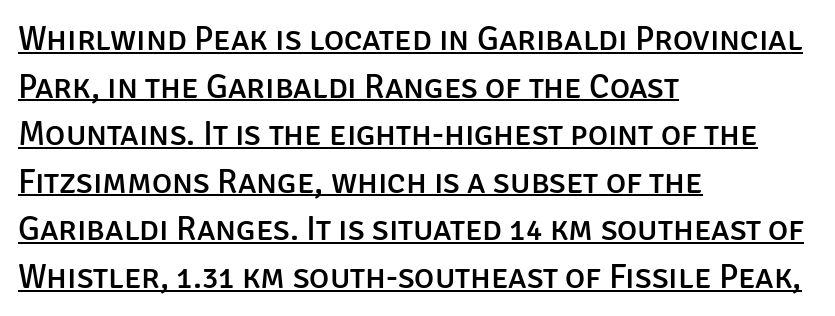
The vertical gap from one line to the next is medium. The rendered words wear a rule along their underside. Classification — sans serif. In terms of posture, this sample is upright.
